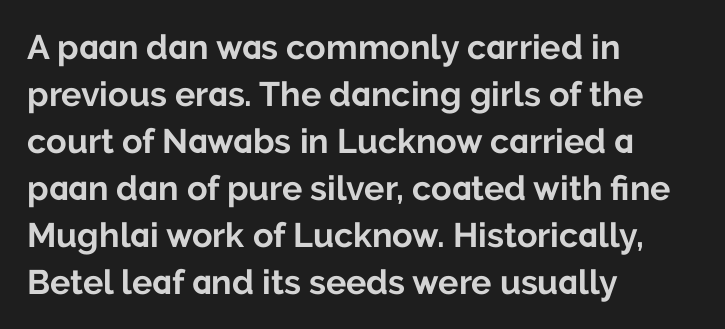
The image shows 34 px bold sans-serif type, upright; set left-aligned, normal line spacing (1.38x), normal letter spacing, not underlined; low stroke contrast and a medium x-height.
